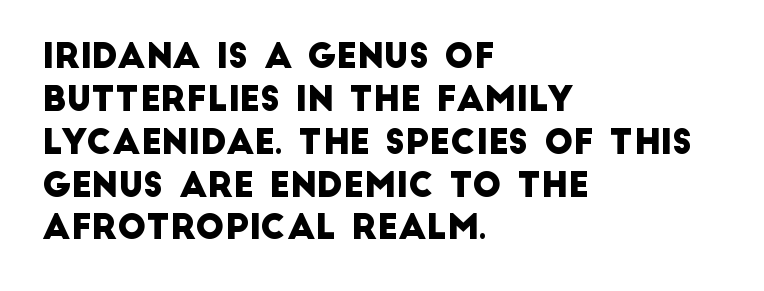
The image shows 34 px sans-serif type; set left-aligned, normal line spacing (1.26x), normal letter spacing, not underlined; low stroke contrast and a large x-height.
